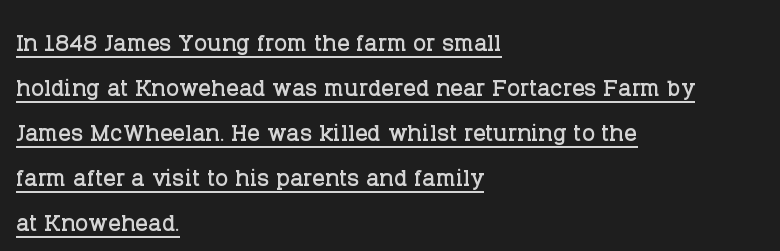
{"serif": "yes", "italic": "no", "width": "normal", "stroke_contrast": "low", "x_height": "large", "monospaced": "no", "underline": "yes", "align": "left", "line_spacing": "normal", "line_spacing_ratio": 1.45, "letter_spacing": "normal", "letter_spacing_em": 0.0, "glyph_px": 31}
